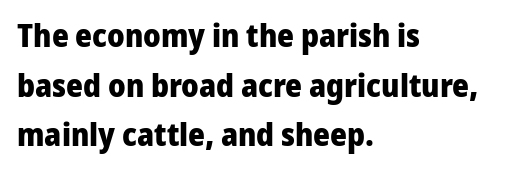
Q: Is the text bold? A: Yes.
Q: Is the text italic (slanted)? A: No, it is upright.
Q: Is the typeface a serif or a sans-serif typeface? A: Sans-serif.
Q: Is the text underlined? A: No.
Q: How is the paragraph aligned? A: Left-aligned.
Q: Is the spacing between letters normal or unusually wide? A: Normal.
Q: Is the spacing between lines tight, normal or loose? A: Normal.
Q: Width (condensed, normal, or wide)? A: Normal.
Q: Stroke contrast? A: Low.
Q: x-height? A: Medium.
Q: Monospaced? A: No.
